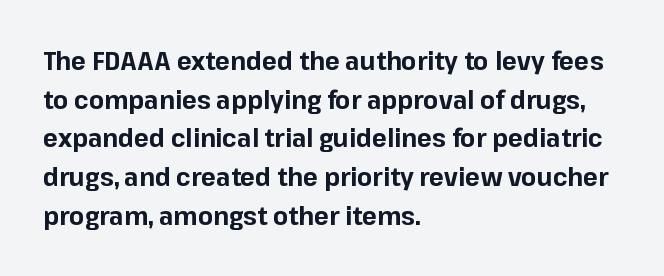
The image shows 25 px bold type, upright; set left-aligned, normal line spacing (1.55x), normal letter spacing, not underlined.
